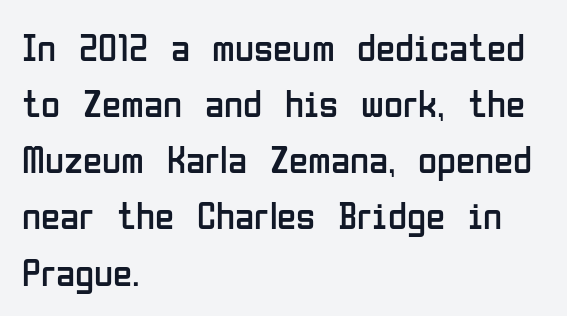
{"serif": "no", "italic": "no", "bold": "no", "weight": "regular", "width": "condensed", "stroke_contrast": "low", "x_height": "medium", "monospaced": "no", "underline": "no", "align": "left", "line_spacing": "normal", "line_spacing_ratio": 1.44, "letter_spacing": "normal", "letter_spacing_em": 0.0, "glyph_px": 39}
